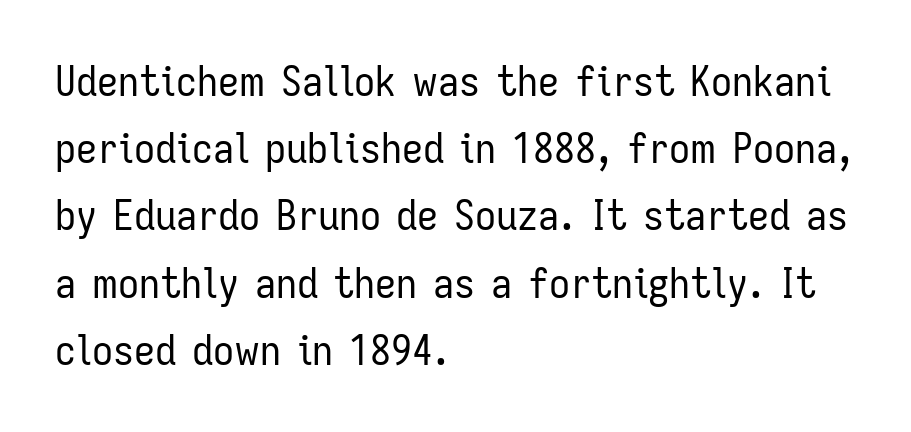
The image shows 42 px regular-weight, condensed sans-serif type, upright; set left-aligned, normal line spacing (1.6x), normal letter spacing, not underlined; low stroke contrast and a medium x-height.
